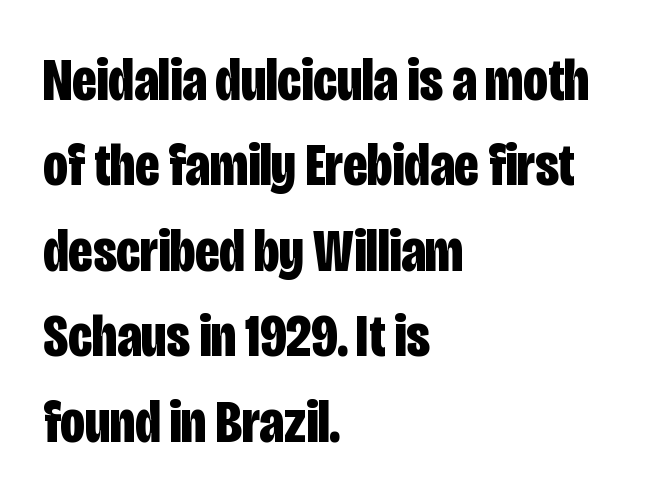
The image shows 61 px bold, condensed sans-serif type, upright; set left-aligned, normal line spacing (1.4x), normal letter spacing, not underlined; low stroke contrast and a large x-height.
